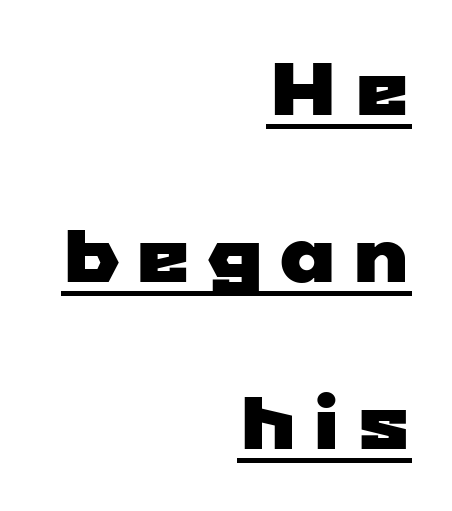
If you measured baseline to baseline, you'd find a long distance. Grotesque or geometric, the face here clearly has no serifs. Each letter keeps its own natural width here, so spacing adapts to shape. Compared with a flush-left layout, this one pins lines to the opposite, right side. Quick note: underline on.
